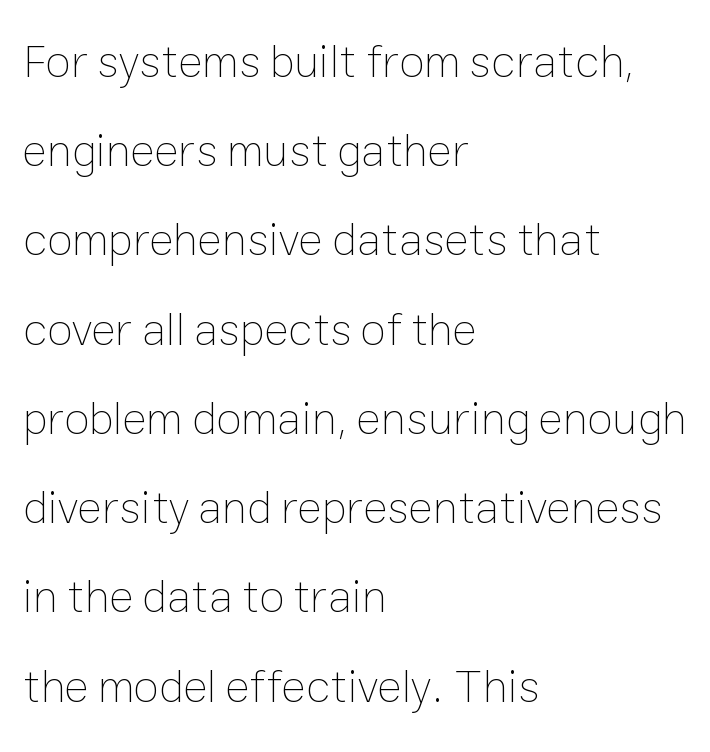
Each stroke keeps to a modest, everyday thickness or less. Every character sits straight up, as roman type does. The tracking reads as untouched default to a designer's eye. The string is rendered with underlining switched off. A typesetter would call this proportional, since set widths differ per character.
